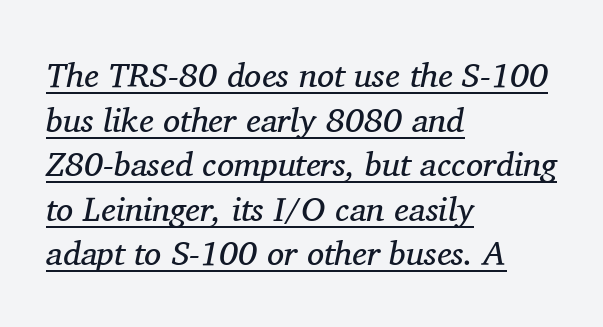
{"serif": "yes", "italic": "yes", "lean": "right", "slant_degrees": 11, "bold": "no", "weight": "regular", "width": "normal", "stroke_contrast": "medium", "x_height": "medium", "monospaced": "no", "underline": "yes", "align": "left", "line_spacing": "normal", "line_spacing_ratio": 1.31, "letter_spacing": "normal", "letter_spacing_em": 0.0, "glyph_px": 34}
